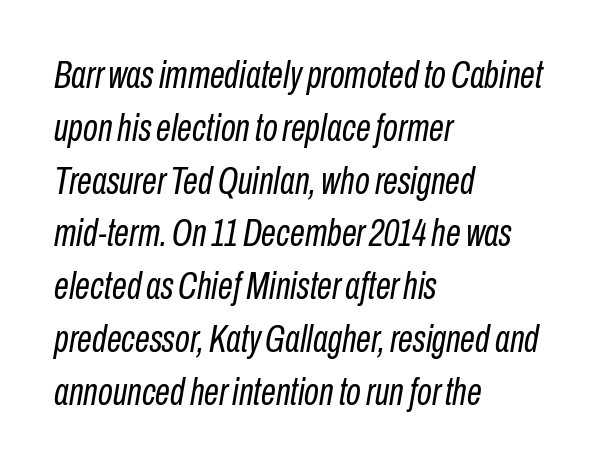
{"italic": "yes", "lean": "right", "slant_degrees": 10, "bold": "no", "weight": "regular", "width": "condensed", "stroke_contrast": "low", "x_height": "medium", "monospaced": "no", "underline": "no", "align": "left", "line_spacing": "normal", "line_spacing_ratio": 1.39, "letter_spacing": "normal", "letter_spacing_em": 0.0, "glyph_px": 38}
